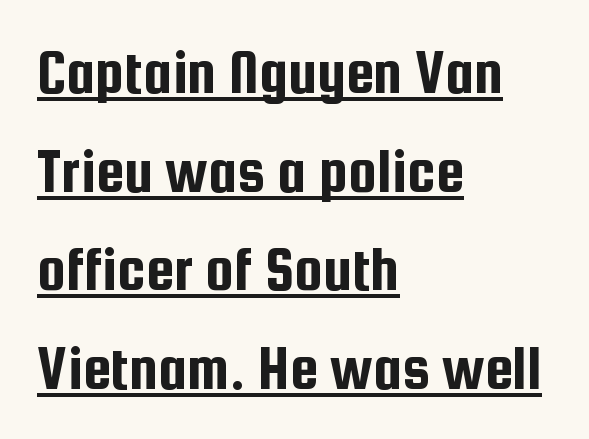
{"serif": "no", "italic": "no", "width": "condensed", "stroke_contrast": "low", "x_height": "medium", "monospaced": "no", "underline": "yes", "align": "left", "line_spacing": "normal", "line_spacing_ratio": 1.54, "letter_spacing": "normal", "letter_spacing_em": 0.0, "glyph_px": 64}
